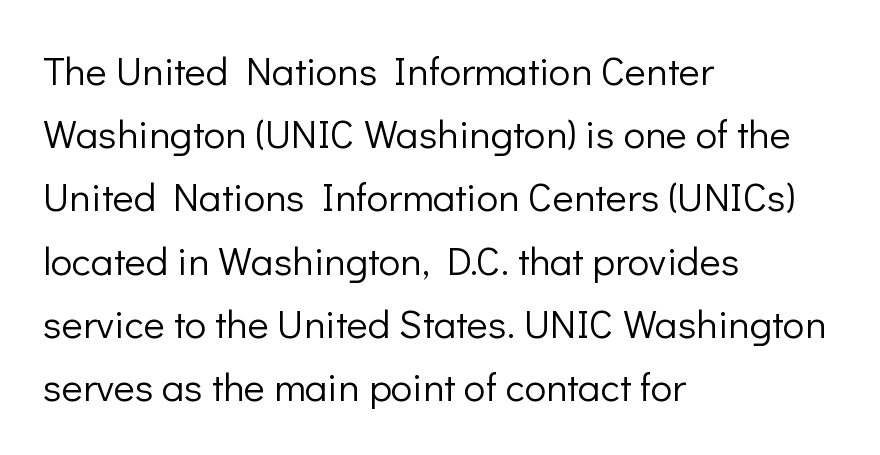
Q: Is the text bold? A: No.
Q: Is the text italic (slanted)? A: No, it is upright.
Q: Is the typeface a serif or a sans-serif typeface? A: Sans-serif.
Q: Is the text underlined? A: No.
Q: How is the paragraph aligned? A: Left-aligned.
Q: Is the spacing between letters normal or unusually wide? A: Normal.
Q: Is the spacing between lines tight, normal or loose? A: Normal.
Q: Width (condensed, normal, or wide)? A: Normal.
Q: Stroke contrast? A: Low.
Q: x-height? A: Medium.
Q: Monospaced? A: No.
